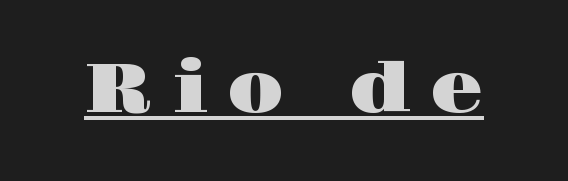
{"serif": "yes", "italic": "no", "width": "wide", "stroke_contrast": "high", "x_height": "large", "monospaced": "no", "underline": "yes", "letter_spacing": "wide", "letter_spacing_em": 0.28, "glyph_px": 69}
